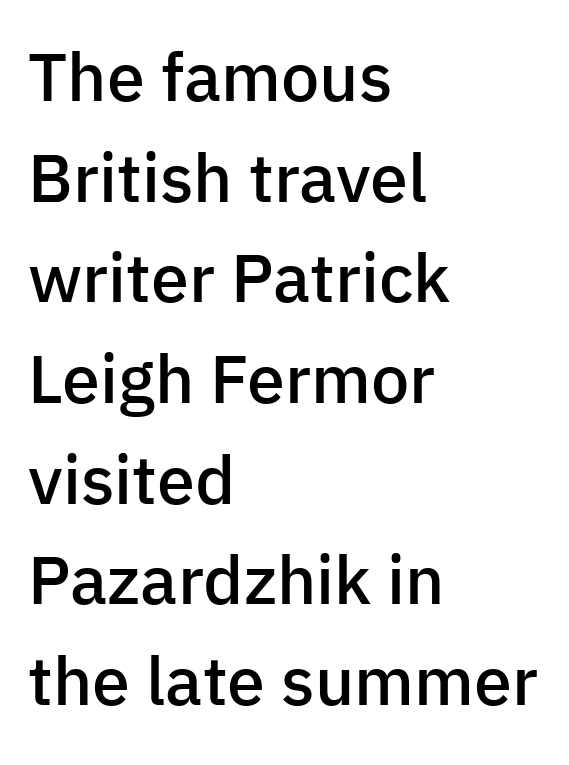
This sample is left-justified, so line endings fall wherever the words run out. Think of a printed novel: that variable character pitch is what you see here. The letters are semibold — heavier than regular but short of a full bold. Unlike a traditional serif, this face leaves its strokes unadorned.
